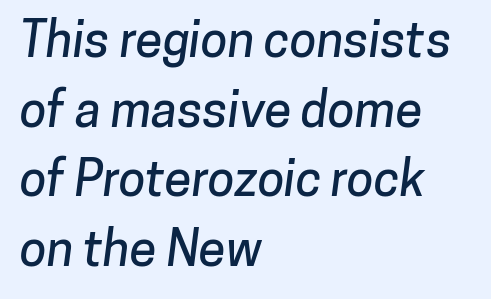
{"serif": "no", "width": "normal", "stroke_contrast": "low", "x_height": "medium", "monospaced": "no", "underline": "no", "align": "left", "line_spacing": "normal", "line_spacing_ratio": 1.42, "letter_spacing": "normal", "letter_spacing_em": 0.0, "glyph_px": 49}
